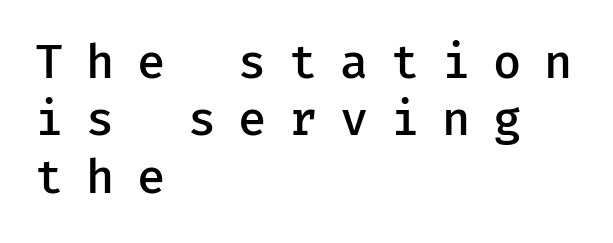
Alignment: flush left. The strip under each line holds only bare page. Is this a fixed-width face? Yes — each glyph sits in an identical cell. Spacing between characters has been opened up far beyond the box default.
